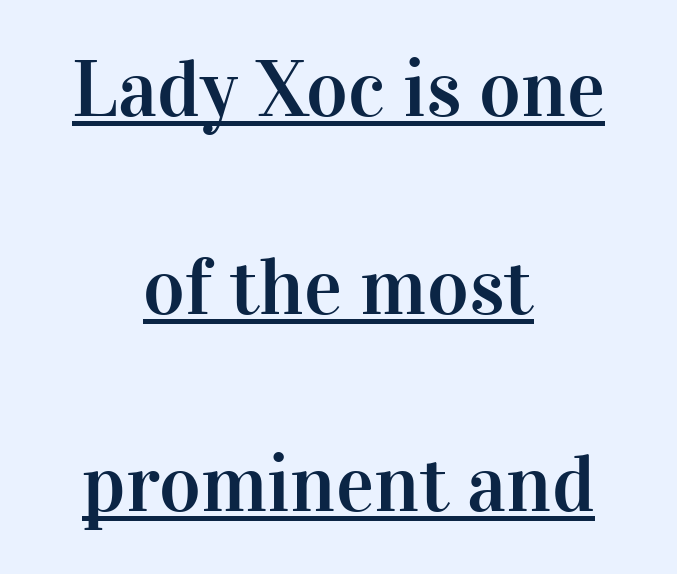
{"serif": "yes", "italic": "no", "width": "normal", "stroke_contrast": "high", "x_height": "medium", "monospaced": "no", "underline": "yes", "align": "center", "line_spacing": "loose", "line_spacing_ratio": 2.47, "letter_spacing": "normal", "letter_spacing_em": 0.0, "glyph_px": 80}
